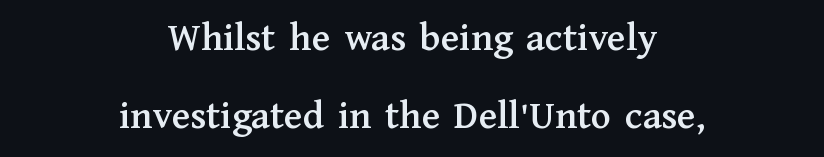
Q: Is the text italic (slanted)? A: No, it is upright.
Q: Is the typeface a serif or a sans-serif typeface? A: Serif.
Q: Is the text underlined? A: No.
Q: How is the paragraph aligned? A: Centered.
Q: Is the spacing between letters normal or unusually wide? A: Normal.
Q: Is the spacing between lines tight, normal or loose? A: Loose.
Q: Width (condensed, normal, or wide)? A: Normal.
Q: Stroke contrast? A: Medium.
Q: x-height? A: Medium.
Q: Monospaced? A: No.
